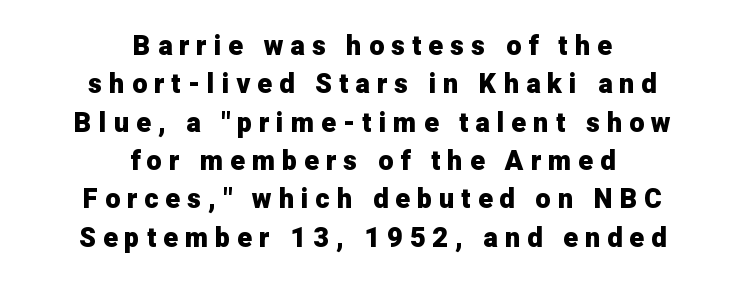
Q: Is the text bold? A: Yes.
Q: Is the text italic (slanted)? A: No, it is upright.
Q: Is the text underlined? A: No.
Q: How is the paragraph aligned? A: Centered.
Q: Is the spacing between letters normal or unusually wide? A: Unusually wide.
Q: Is the spacing between lines tight, normal or loose? A: Normal.
